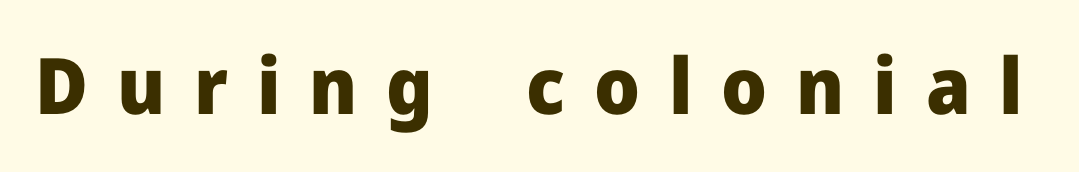
Q: Is the text bold? A: Yes.
Q: Is the text italic (slanted)? A: No, it is upright.
Q: Is the typeface a serif or a sans-serif typeface? A: Sans-serif.
Q: Is the text underlined? A: No.
Q: Is the spacing between letters normal or unusually wide? A: Unusually wide.
Q: Width (condensed, normal, or wide)? A: Normal.
Q: Stroke contrast? A: Low.
Q: x-height? A: Medium.
Q: Monospaced? A: No.
